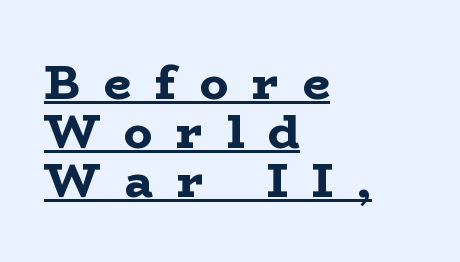
Notice how descenders almost collide with the ascenders below — that's tight leading. The sample has been set heavy, in full bold. Spacing verdict: proportional, widths tailored to each character. Each letter's strokes conclude with small projecting serifs. The tracking jumps out immediately: characters are airy and widely separated. Compared with a centered layout, this one pins lines to the left instead.
